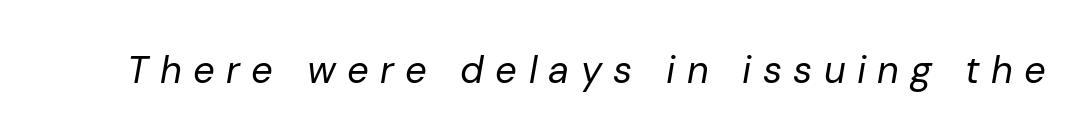
The image shows 38 px regular-weight type, italic (leaning right); set unusually wide letter spacing (+0.3 em), not underlined; low stroke contrast and a medium x-height.
